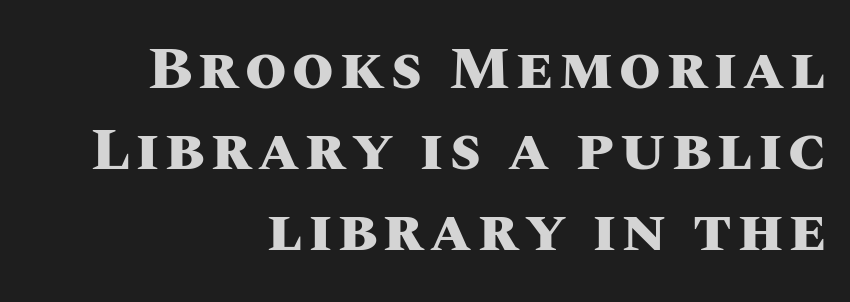
The paragraph shown leans on its right margin. Interline gaps are of average width in this sample. Looks like regular typesetting: each glyph gets only the width it needs. Does the weight exceed regular? Yes, all the way to bold.
